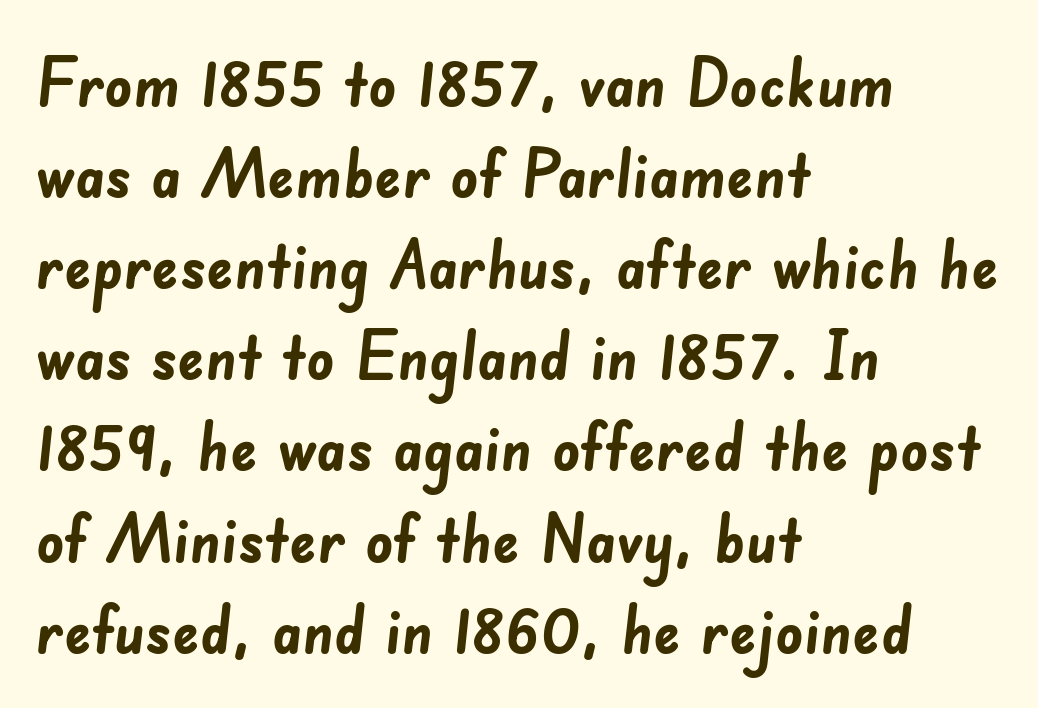
The image shows 68 px semibold sans-serif type; set left-aligned, normal line spacing (1.34x), normal letter spacing, not underlined; low stroke contrast and a small x-height.
